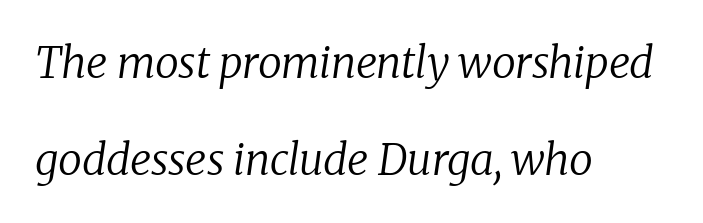
Q: Is the text bold? A: No.
Q: Is the text italic (slanted)? A: Yes, it leans right by about 8 degrees.
Q: Is the typeface a serif or a sans-serif typeface? A: Serif.
Q: Is the text underlined? A: No.
Q: How is the paragraph aligned? A: Left-aligned.
Q: Is the spacing between letters normal or unusually wide? A: Normal.
Q: Is the spacing between lines tight, normal or loose? A: Loose.
Q: Width (condensed, normal, or wide)? A: Normal.
Q: Stroke contrast? A: Low.
Q: x-height? A: Medium.
Q: Monospaced? A: No.
